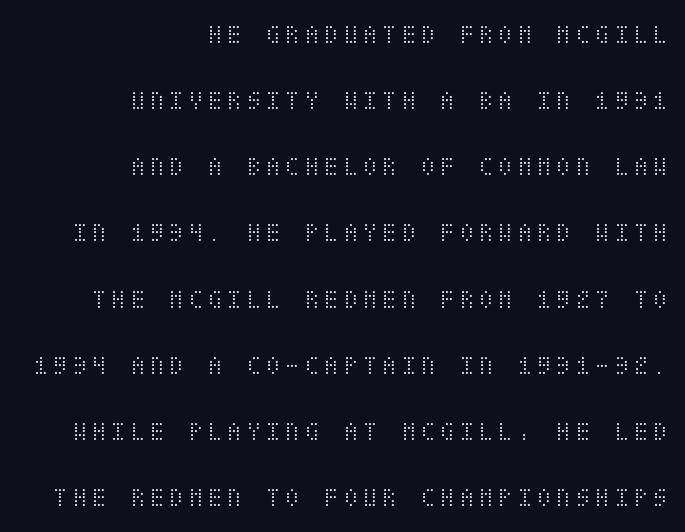
The image shows 27 px text type, upright; set right-aligned, loose line spacing (2.45x), not underlined.
